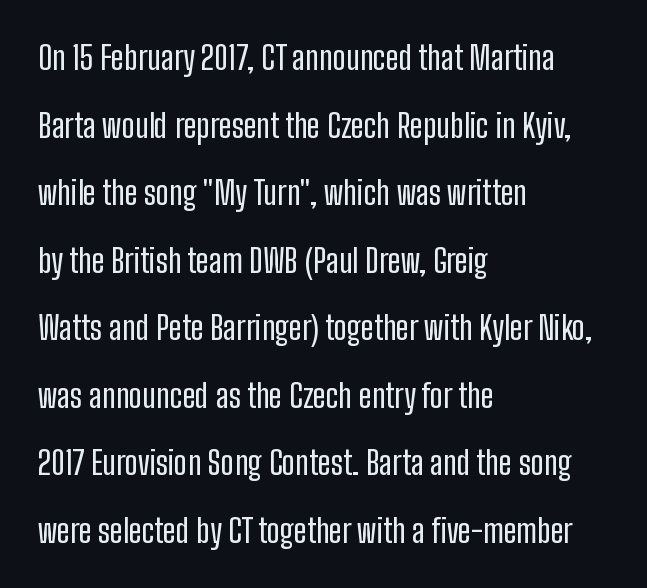
Bare-footed words on every line. A roman cut, with each character standing at attention. Vertical spacing — loose. This sample uses plain, unmodified letter spacing. The ragged edge is on the right, which tells us the setting is flush left. To sum up the face: it is a sans, with no serifs.
